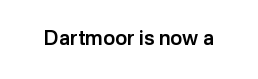
Q: Is the text bold? A: Semi-bold.
Q: Is the text italic (slanted)? A: No, it is upright.
Q: Is the text underlined? A: No.
Q: Is the spacing between letters normal or unusually wide? A: Normal.
